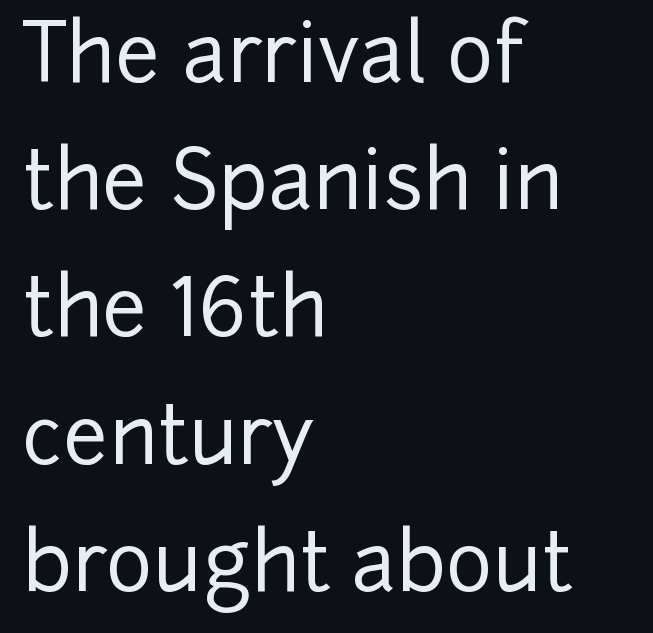
{"serif": "no", "italic": "no", "width": "normal", "stroke_contrast": "low", "x_height": "medium", "monospaced": "no", "underline": "no", "align": "left", "line_spacing": "normal", "line_spacing_ratio": 1.59, "letter_spacing": "normal", "letter_spacing_em": 0.0, "glyph_px": 80}
